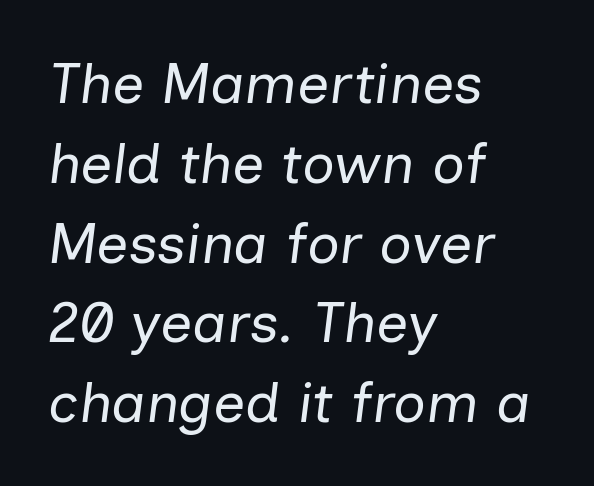
{"italic": "yes", "lean": "right", "slant_degrees": 7, "bold": "no", "weight": "regular", "width": "normal", "stroke_contrast": "low", "x_height": "medium", "monospaced": "no", "underline": "no", "align": "left", "line_spacing": "normal", "line_spacing_ratio": 1.4, "letter_spacing": "normal", "letter_spacing_em": 0.0, "glyph_px": 57}
